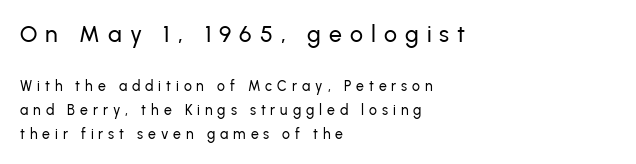
Q: Is the text italic (slanted)? A: No, it is upright.
Q: Is the text underlined? A: No.
Q: How is the paragraph aligned? A: Left-aligned.
Q: Is the spacing between letters normal or unusually wide? A: Unusually wide.
Q: Is the spacing between lines tight, normal or loose? A: Normal.
Q: Which block of text is set in a larger size, the first (top) or the second (bottom)? A: The first (top) one.
